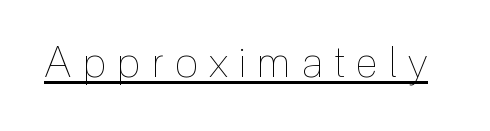
Q: Is the text bold? A: No.
Q: Is the text italic (slanted)? A: No, it is upright.
Q: Is the text underlined? A: Yes.
Q: Is the spacing between letters normal or unusually wide? A: Unusually wide.
Q: Width (condensed, normal, or wide)? A: Condensed.
Q: x-height? A: Medium.
Q: Monospaced? A: No.
